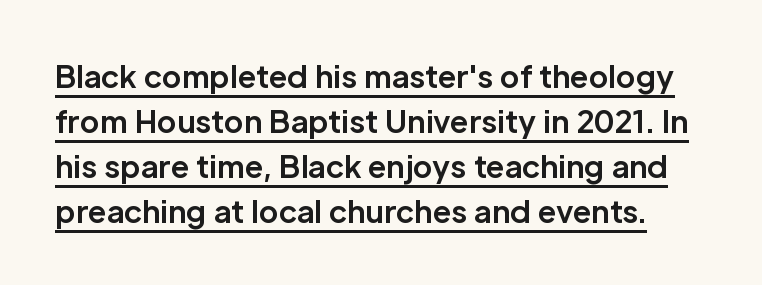
The image shows 30 px bold sans-serif type, upright; set normal line spacing (1.5x), normal letter spacing, underlined; low stroke contrast and a medium x-height.
